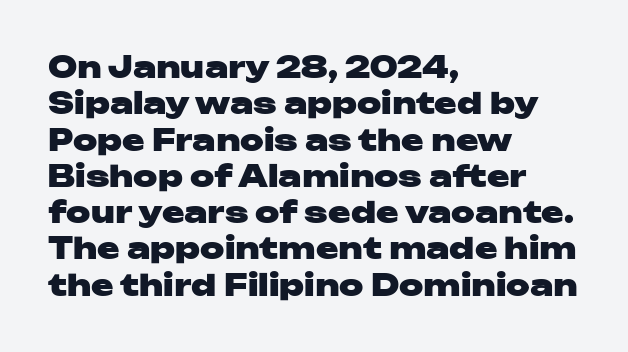
Q: Is the text bold? A: Yes.
Q: Is the text italic (slanted)? A: No, it is upright.
Q: Is the typeface a serif or a sans-serif typeface? A: Sans-serif.
Q: Is the text underlined? A: No.
Q: How is the paragraph aligned? A: Left-aligned.
Q: Is the spacing between letters normal or unusually wide? A: Normal.
Q: Width (condensed, normal, or wide)? A: Wide.
Q: Stroke contrast? A: Low.
Q: x-height? A: Medium.
Q: Monospaced? A: No.
